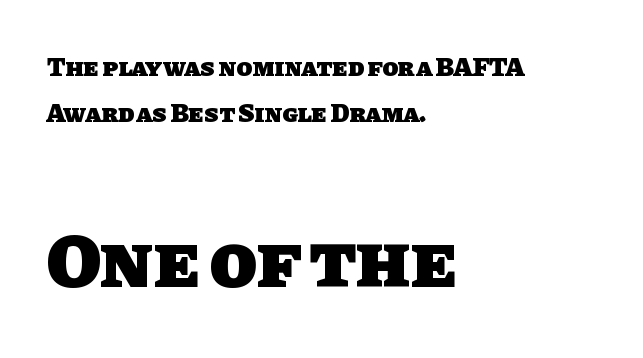
{"serif": "no", "bold": "yes", "weight": "heavy", "width": "normal", "stroke_contrast": "low", "x_height": "large", "monospaced": "no", "underline": "no", "align": "left", "line_spacing_ratio": 1.77, "letter_spacing": "normal", "letter_spacing_em": 0.0, "larger_block": "second", "size_ratio": 2.96, "glyph_px": 77}
